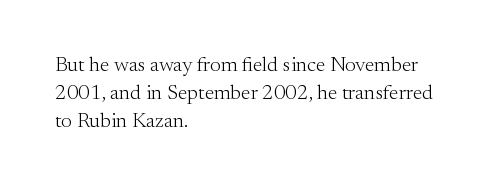
Q: Is the text bold? A: No.
Q: Is the text italic (slanted)? A: No, it is upright.
Q: Is the text underlined? A: No.
Q: How is the paragraph aligned? A: Left-aligned.
Q: Is the spacing between letters normal or unusually wide? A: Normal.
Q: Is the spacing between lines tight, normal or loose? A: Normal.
